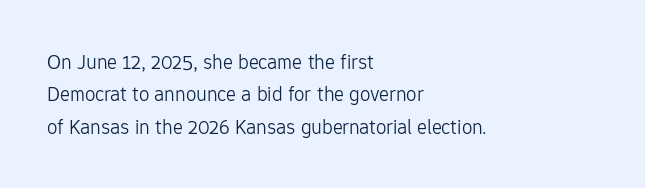
Q: Is the text bold? A: No.
Q: Is the text italic (slanted)? A: No, it is upright.
Q: Is the text underlined? A: No.
Q: How is the paragraph aligned? A: Left-aligned.
Q: Is the spacing between letters normal or unusually wide? A: Normal.
Q: Is the spacing between lines tight, normal or loose? A: Normal.
